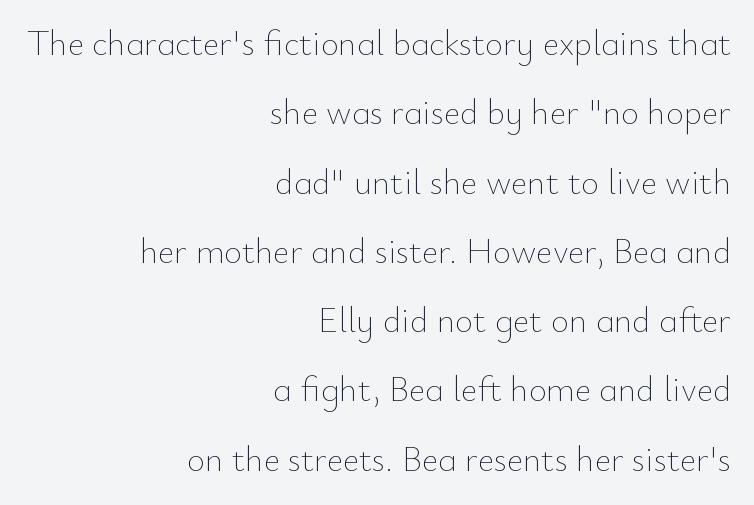
Upright lettering throughout. Stroke mass is kept to a normal reading level or below. This block would shrink considerably if given ordinary leading; it's expanded now. The line texture is even and compact thanks to regular tracking. The space beneath each line is pristine and unruled. Horizontally, the lines are justified to the trailing edge only.
